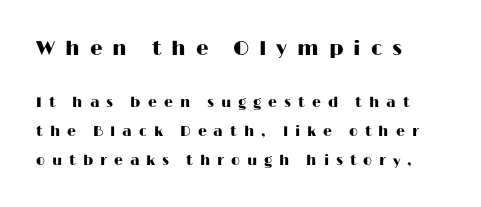
The image shows 20 px text type, upright; set left-aligned, loose line spacing (2.09x), unusually wide letter spacing (+0.5 em), not underlined; the first (top) block is 1.43x larger.
